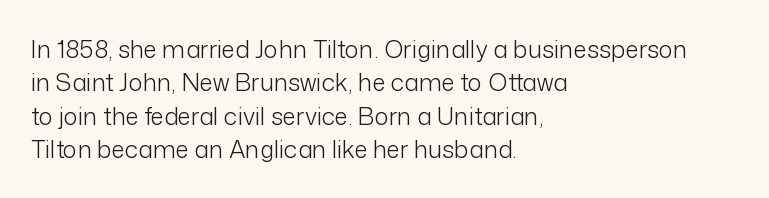
{"italic": "no", "bold": "no", "underline": "no", "align": "left", "line_spacing": "normal", "line_spacing_ratio": 1.39, "letter_spacing": "normal", "letter_spacing_em": 0.0, "glyph_px": 24}
